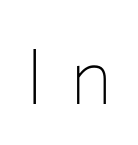
Q: Is the text bold? A: No.
Q: Is the text italic (slanted)? A: No, it is upright.
Q: Is the typeface a serif or a sans-serif typeface? A: Sans-serif.
Q: Is the text underlined? A: No.
Q: Is the spacing between letters normal or unusually wide? A: Unusually wide.
Q: Width (condensed, normal, or wide)? A: Normal.
Q: Stroke contrast? A: Low.
Q: x-height? A: Medium.
Q: Monospaced? A: No.
